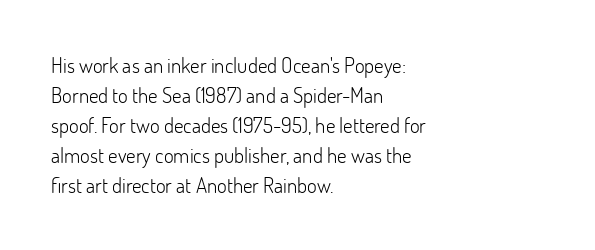
The image shows 21 px text type, upright; set left-aligned, normal line spacing (1.43x), normal letter spacing, not underlined.
